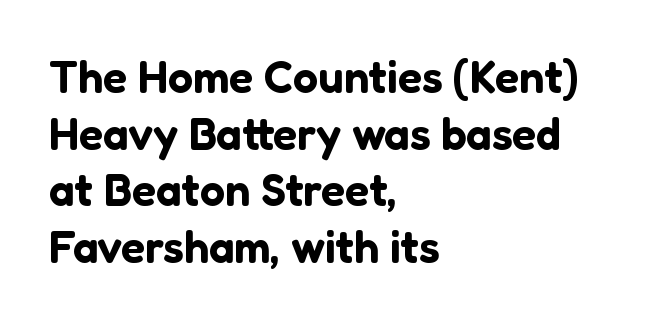
Q: Is the text italic (slanted)? A: No, it is upright.
Q: Is the typeface a serif or a sans-serif typeface? A: Sans-serif.
Q: Is the text underlined? A: No.
Q: How is the paragraph aligned? A: Left-aligned.
Q: Is the spacing between letters normal or unusually wide? A: Normal.
Q: Is the spacing between lines tight, normal or loose? A: Normal.
Q: Width (condensed, normal, or wide)? A: Normal.
Q: Stroke contrast? A: Low.
Q: x-height? A: Medium.
Q: Monospaced? A: No.
